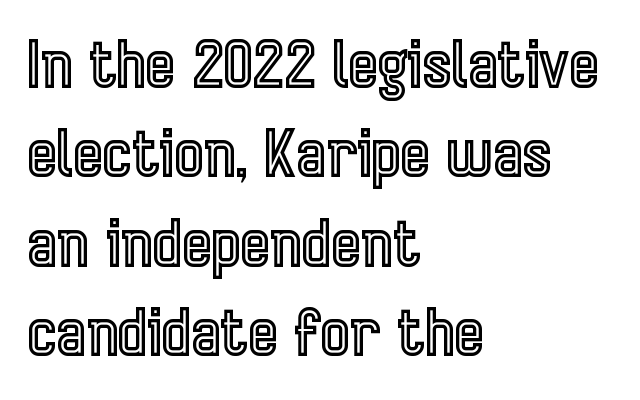
The image shows 63 px condensed type, upright; set left-aligned, normal line spacing (1.42x), normal letter spacing, not underlined; a medium x-height.
